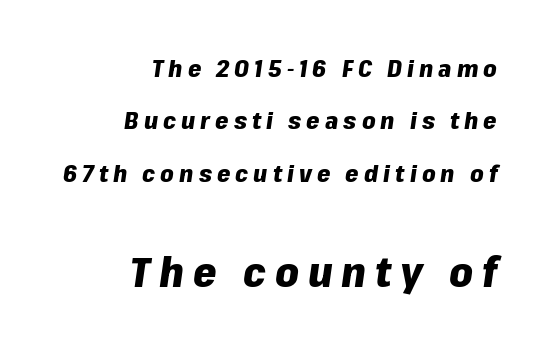
{"italic": "yes", "lean": "right", "slant_degrees": 8, "bold": "yes", "weight": "heavy", "width": "normal", "stroke_contrast": "low", "x_height": "medium", "monospaced": "no", "underline": "no", "align": "right", "line_spacing": "loose", "line_spacing_ratio": 2.18, "letter_spacing": "wide", "letter_spacing_em": 0.21, "larger_block": "second", "size_ratio": 1.75, "glyph_px": 42}
